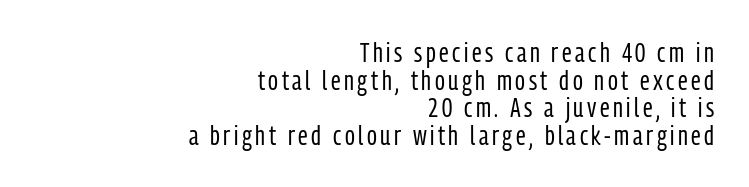
{"italic": "no", "bold": "no", "underline": "no", "align": "right", "line_spacing": "tight", "line_spacing_ratio": 1.02, "glyph_px": 27}
